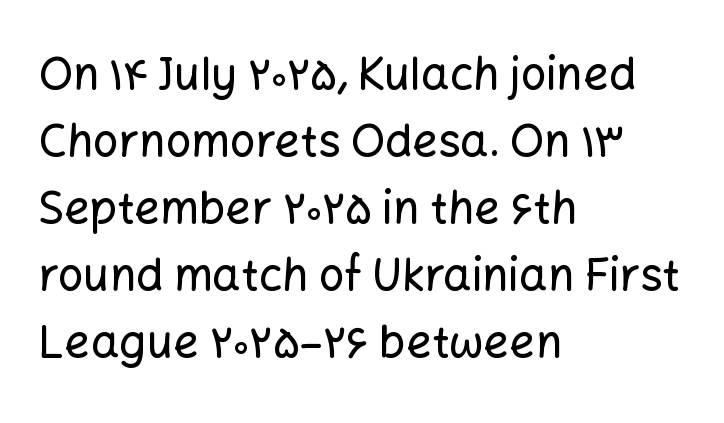
{"serif": "no", "italic": "no", "width": "normal", "stroke_contrast": "low", "x_height": "medium", "monospaced": "no", "underline": "no", "align": "left", "line_spacing": "normal", "line_spacing_ratio": 1.49, "letter_spacing": "normal", "letter_spacing_em": 0.0, "glyph_px": 45}
